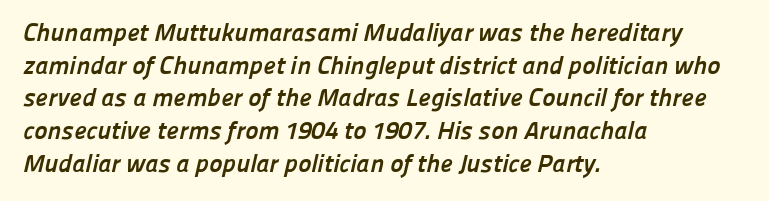
Q: Is the text bold? A: Yes.
Q: Is the text underlined? A: No.
Q: How is the paragraph aligned? A: Left-aligned.
Q: Is the spacing between letters normal or unusually wide? A: Normal.
Q: Is the spacing between lines tight, normal or loose? A: Normal.
